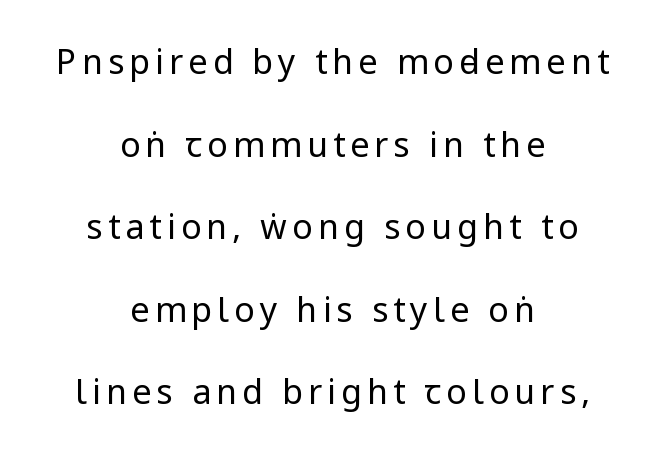
{"serif": "no", "italic": "no", "bold": "no", "weight": "regular", "width": "condensed", "stroke_contrast": "low", "x_height": "large", "monospaced": "no", "underline": "no", "align": "center", "line_spacing": "loose", "line_spacing_ratio": 2.43, "glyph_px": 34}
